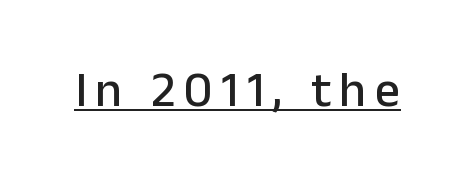
{"serif": "no", "italic": "no", "width": "normal", "stroke_contrast": "low", "x_height": "medium", "monospaced": "no", "underline": "yes", "glyph_px": 50}
